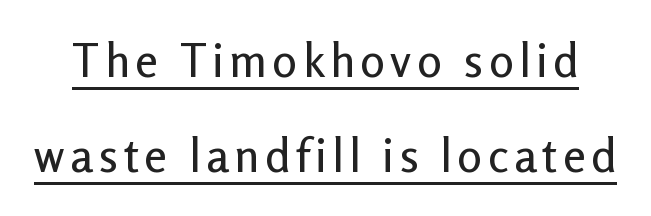
The image shows 46 px sans-serif type, upright; set loose line spacing (2.07x), underlined; low stroke contrast and a medium x-height.
